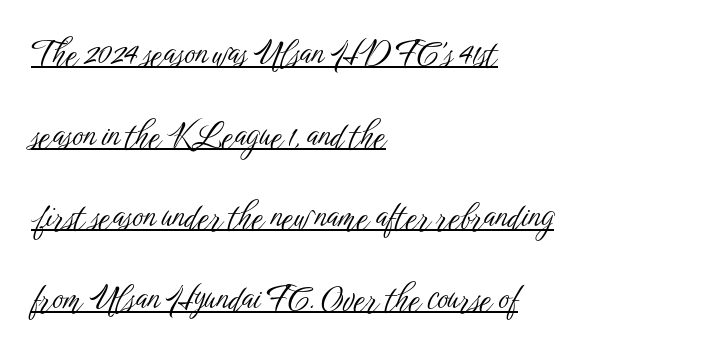
{"serif": "no", "bold": "no", "weight": "light", "width": "condensed", "stroke_contrast": "low", "x_height": "medium", "monospaced": "no", "underline": "yes", "align": "left", "line_spacing": "loose", "line_spacing_ratio": 2.47, "letter_spacing": "normal", "letter_spacing_em": 0.0, "glyph_px": 33}
